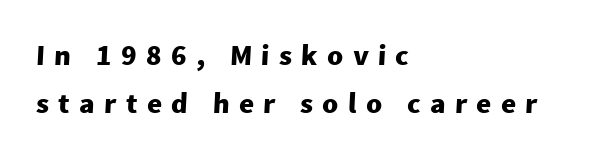
Q: Is the text bold? A: Yes.
Q: Is the typeface a serif or a sans-serif typeface? A: Sans-serif.
Q: Is the text underlined? A: No.
Q: How is the paragraph aligned? A: Left-aligned.
Q: Is the spacing between letters normal or unusually wide? A: Unusually wide.
Q: Is the spacing between lines tight, normal or loose? A: Normal.
Q: Width (condensed, normal, or wide)? A: Normal.
Q: Stroke contrast? A: Low.
Q: x-height? A: Medium.
Q: Monospaced? A: No.
